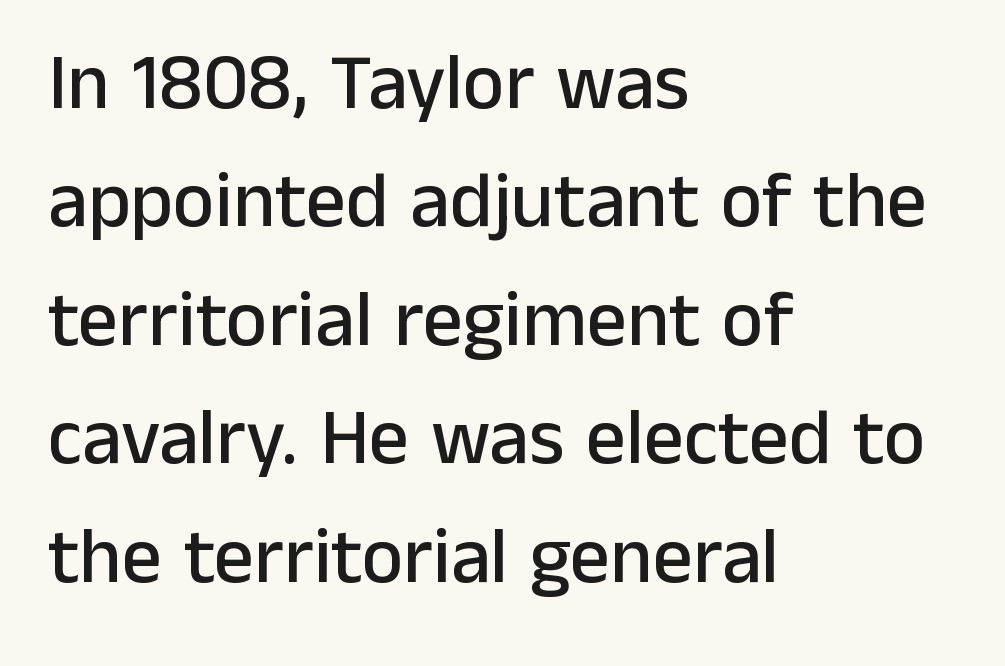
{"serif": "no", "italic": "no", "width": "normal", "stroke_contrast": "low", "x_height": "medium", "monospaced": "no", "underline": "no", "align": "left", "line_spacing": "normal", "line_spacing_ratio": 1.5, "letter_spacing": "normal", "letter_spacing_em": 0.0, "glyph_px": 79}
